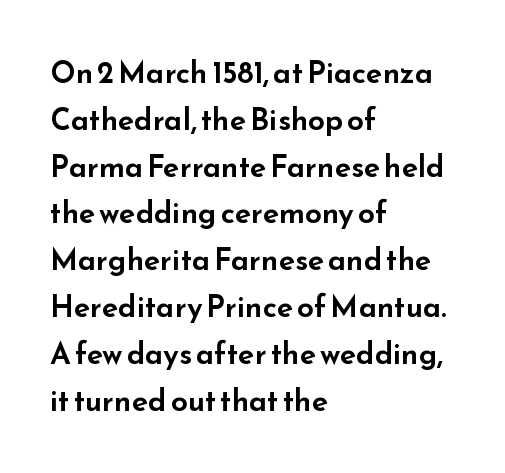
Words float on clear page, feet unadorned. These lines stack with their left ends in a neat column. This sample keeps an unexceptional amount of space between lines. The characters display no serif detailing; their extremities are plain.
